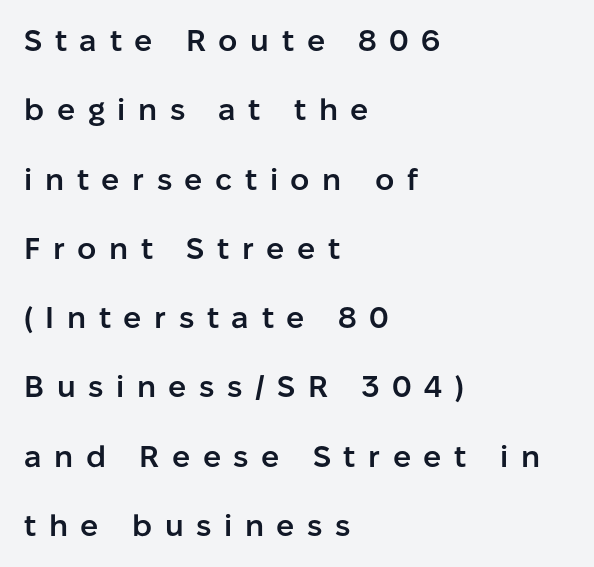
Check the space under the baseline: it is left empty. Characters follow at a spacing far wider than the type designer built in. Every letter is mildly thick-stroked: semibold rather than bold. Think of a printed novel: that variable character pitch is what you see here.
